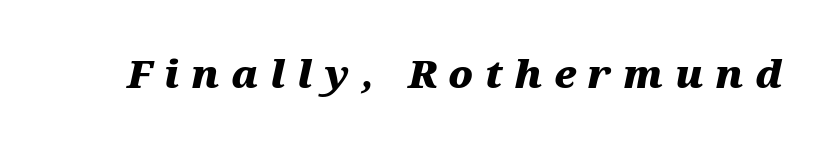
Q: Is the text bold? A: Yes.
Q: Is the text italic (slanted)? A: Yes, it leans right by about 12 degrees.
Q: Is the text underlined? A: No.
Q: Is the spacing between letters normal or unusually wide? A: Unusually wide.
Q: Width (condensed, normal, or wide)? A: Wide.
Q: Stroke contrast? A: Medium.
Q: x-height? A: Medium.
Q: Monospaced? A: No.
